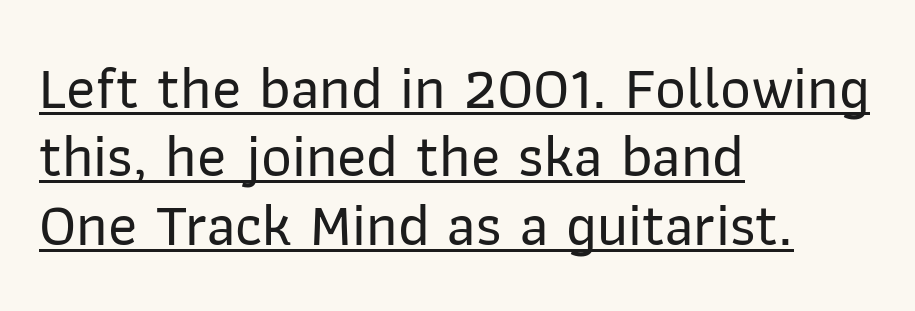
Q: Is the text italic (slanted)? A: No, it is upright.
Q: Is the typeface a serif or a sans-serif typeface? A: Sans-serif.
Q: Is the text underlined? A: Yes.
Q: How is the paragraph aligned? A: Left-aligned.
Q: Is the spacing between letters normal or unusually wide? A: Normal.
Q: Is the spacing between lines tight, normal or loose? A: Tight.
Q: Width (condensed, normal, or wide)? A: Normal.
Q: Stroke contrast? A: Low.
Q: x-height? A: Medium.
Q: Monospaced? A: No.
